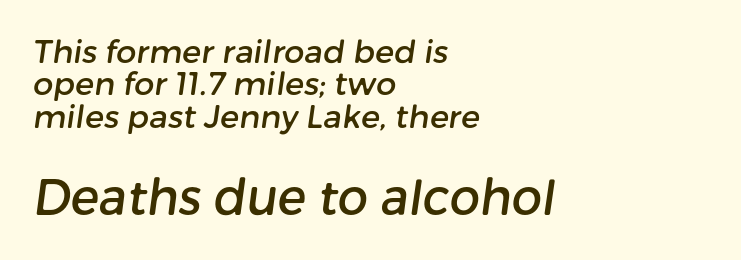
Q: Is the typeface a serif or a sans-serif typeface? A: Sans-serif.
Q: Is the text underlined? A: No.
Q: How is the paragraph aligned? A: Left-aligned.
Q: Is the spacing between letters normal or unusually wide? A: Normal.
Q: Is the spacing between lines tight, normal or loose? A: Tight.
Q: Which block of text is set in a larger size, the first (top) or the second (bottom)? A: The second (bottom) one.
Q: Width (condensed, normal, or wide)? A: Normal.
Q: Stroke contrast? A: Low.
Q: x-height? A: Medium.
Q: Monospaced? A: No.
